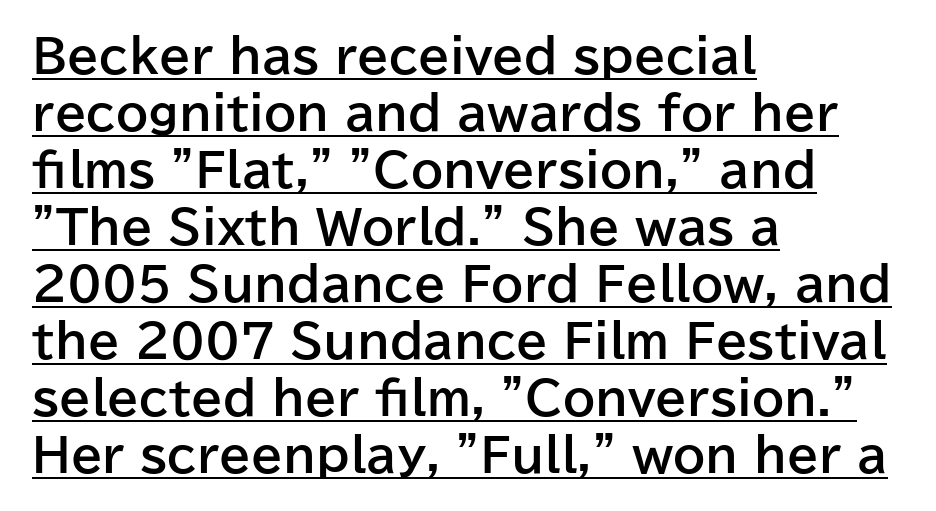
{"serif": "no", "italic": "no", "bold": "yes", "weight": "bold", "width": "normal", "stroke_contrast": "low", "x_height": "medium", "monospaced": "no", "underline": "yes", "align": "left", "line_spacing_ratio": 1.24, "letter_spacing": "normal", "letter_spacing_em": 0.0, "glyph_px": 46}
